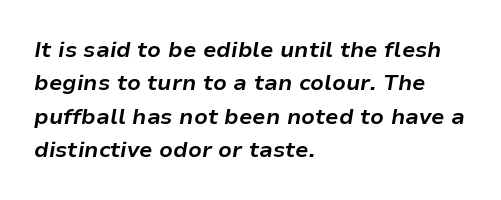
Glance below the letters and you will spot only blank space. Set as a true bold cut, around the 700 mark. These lines keep a tight, regular rhythm from letter to letter. Horizontally, the lines are justified to the leading edge only. Reading down the column, the eye jumps a familiar distance to each next line. Does the lettering tilt? It does — this is italic.
